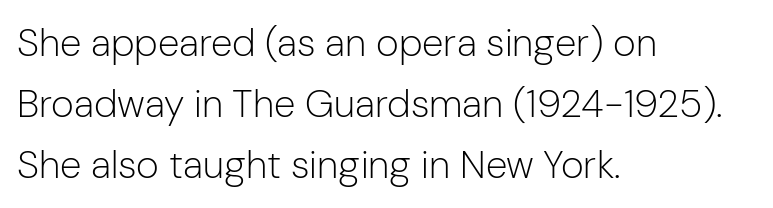
{"serif": "no", "italic": "no", "bold": "no", "weight": "light", "width": "normal", "stroke_contrast": "low", "x_height": "medium", "monospaced": "no", "underline": "no", "align": "left", "line_spacing": "normal", "line_spacing_ratio": 1.56, "letter_spacing": "normal", "letter_spacing_em": 0.0, "glyph_px": 39}
